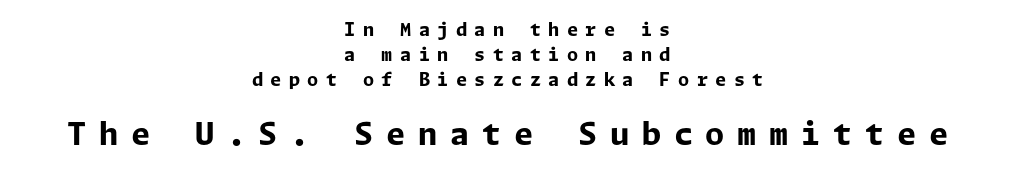
{"serif": "no", "italic": "no", "bold": "yes", "weight": "bold", "width": "normal", "stroke_contrast": "low", "x_height": "medium", "underline": "no", "align": "center", "line_spacing": "normal", "line_spacing_ratio": 1.38, "letter_spacing": "wide", "letter_spacing_em": 0.41, "larger_block": "second", "size_ratio": 1.72, "glyph_px": 31}
